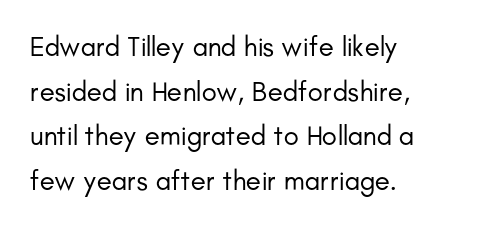
Q: Is the text bold? A: No.
Q: Is the text italic (slanted)? A: No, it is upright.
Q: Is the typeface a serif or a sans-serif typeface? A: Sans-serif.
Q: Is the text underlined? A: No.
Q: How is the paragraph aligned? A: Left-aligned.
Q: Is the spacing between letters normal or unusually wide? A: Normal.
Q: Is the spacing between lines tight, normal or loose? A: Normal.
Q: Width (condensed, normal, or wide)? A: Normal.
Q: Stroke contrast? A: Low.
Q: x-height? A: Small.
Q: Monospaced? A: No.
